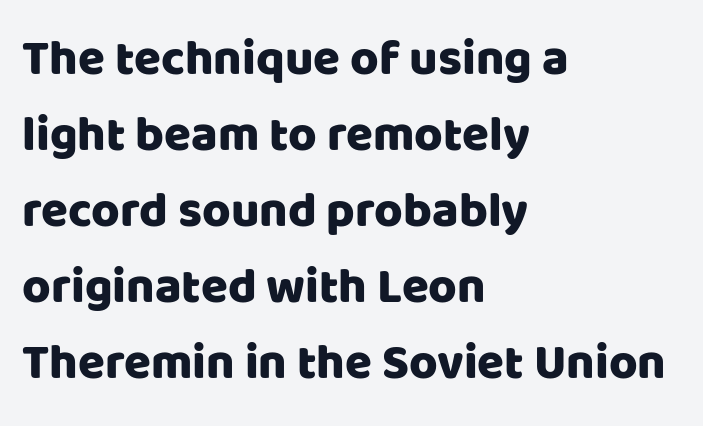
Note: no serifs on the glyphs. Descenders are the only things crossing below the line. The letters stand upright; this is a roman face. If you drew a ruler down the left edge, every line would touch it.
